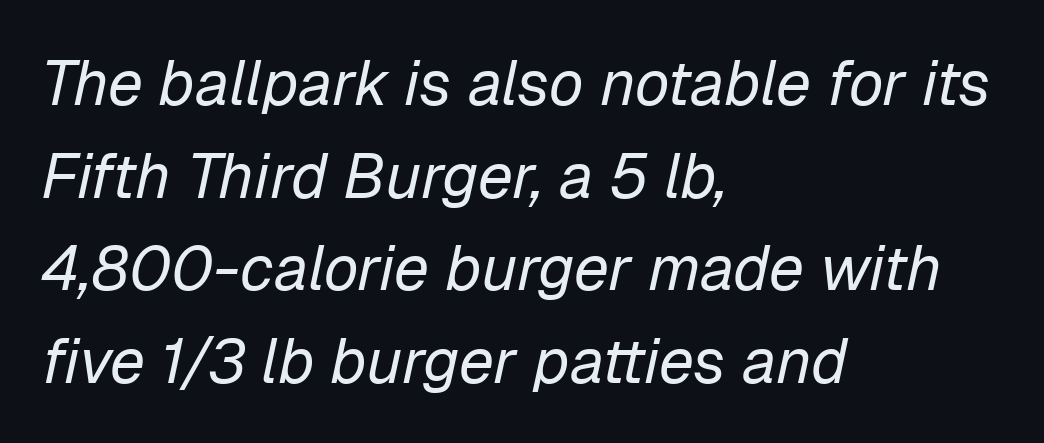
The image shows 63 px regular-weight type, italic (leaning right); set left-aligned, normal line spacing (1.47x), normal letter spacing, not underlined; low stroke contrast and a medium x-height.
